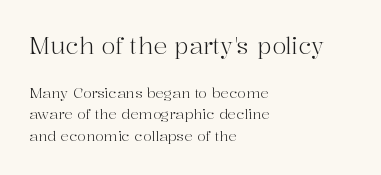
Q: Is the text bold? A: No.
Q: Is the text italic (slanted)? A: No, it is upright.
Q: Is the text underlined? A: No.
Q: How is the paragraph aligned? A: Left-aligned.
Q: Is the spacing between letters normal or unusually wide? A: Normal.
Q: Is the spacing between lines tight, normal or loose? A: Normal.
Q: Which block of text is set in a larger size, the first (top) or the second (bottom)? A: The first (top) one.
